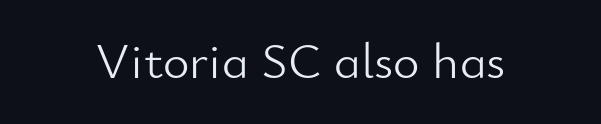
A roman cut, with each character standing at attention. The line texture is even and compact thanks to regular tracking. Are there feet on the stems? There aren't — it's a sans. This sample has the flowing, uneven cadence of proportional lettering.
